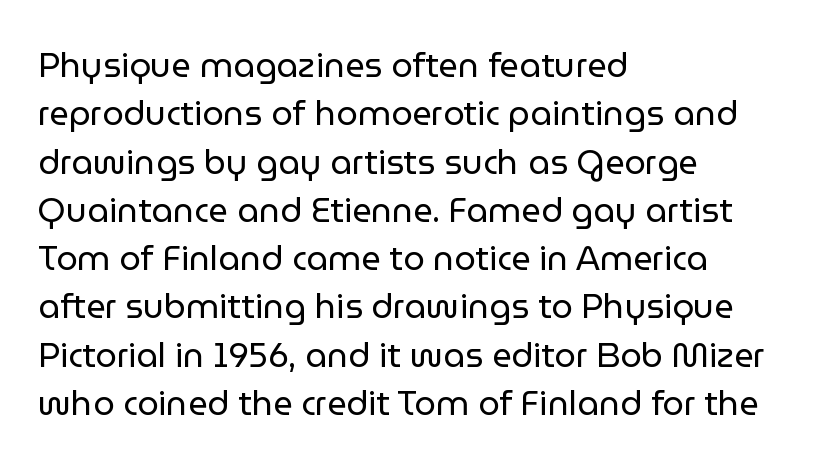
{"serif": "no", "italic": "no", "bold": "no", "weight": "regular", "width": "normal", "stroke_contrast": "low", "x_height": "medium", "monospaced": "no", "underline": "no", "align": "left", "line_spacing": "normal", "line_spacing_ratio": 1.42, "letter_spacing": "normal", "letter_spacing_em": 0.0, "glyph_px": 34}
